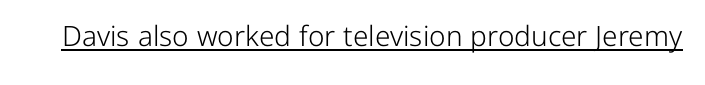
On a weight scale, this lands at 450 or below. Looks like regular typesetting: each glyph gets only the width it needs. Regarding serifs, this sample does without them. Posture: straight, roman, zero tilt. Every word sits above its own underline. This rendering leaves character spacing at its baseline value.
